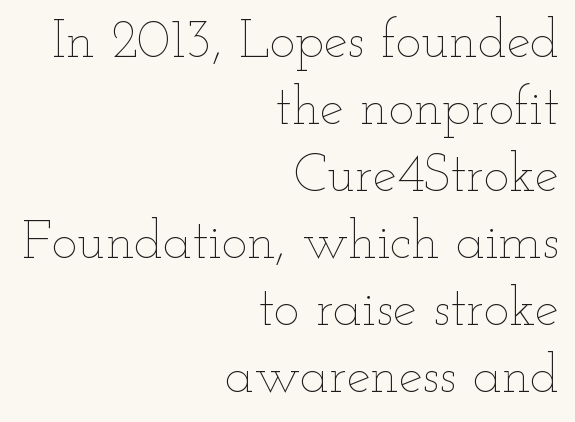
Q: Is the text bold? A: No.
Q: Is the text italic (slanted)? A: No, it is upright.
Q: Is the text underlined? A: No.
Q: How is the paragraph aligned? A: Right-aligned.
Q: Is the spacing between letters normal or unusually wide? A: Normal.
Q: Width (condensed, normal, or wide)? A: Wide.
Q: Stroke contrast? A: Low.
Q: x-height? A: Small.
Q: Monospaced? A: No.
